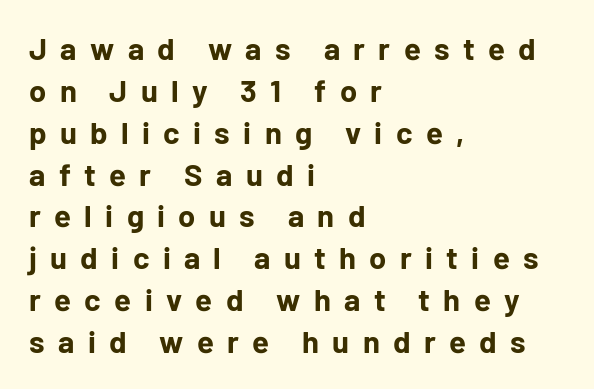
{"serif": "no", "italic": "no", "bold": "yes", "weight": "bold", "width": "normal", "stroke_contrast": "low", "x_height": "medium", "monospaced": "no", "underline": "no", "align": "left", "line_spacing": "normal", "line_spacing_ratio": 1.35, "letter_spacing": "wide", "letter_spacing_em": 0.43, "glyph_px": 31}
